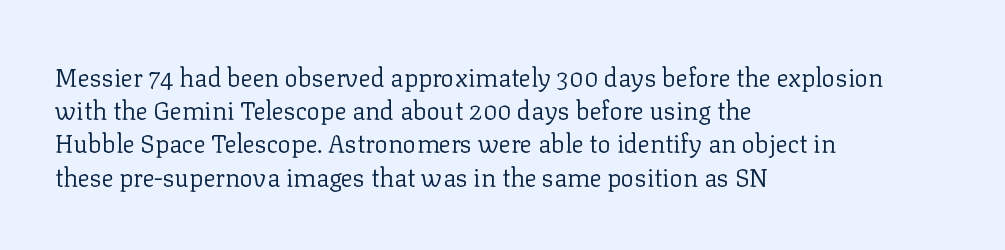
Q: Is the text bold? A: No.
Q: Is the text italic (slanted)? A: No, it is upright.
Q: Is the text underlined? A: No.
Q: How is the paragraph aligned? A: Left-aligned.
Q: Is the spacing between letters normal or unusually wide? A: Normal.
Q: Is the spacing between lines tight, normal or loose? A: Normal.
